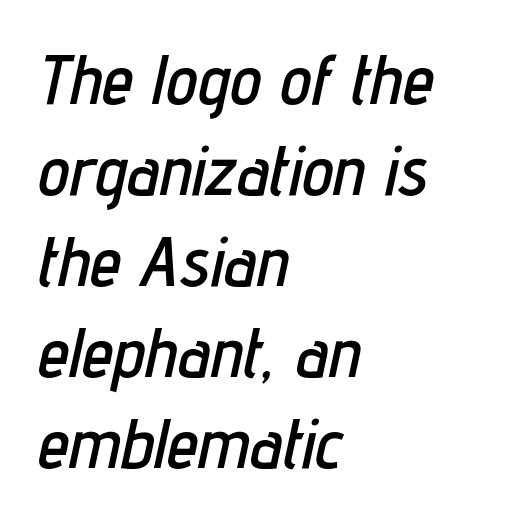
The image shows 71 px condensed type, italic (leaning right); set left-aligned, normal line spacing (1.28x), normal letter spacing, not underlined; low stroke contrast and a medium x-height.
